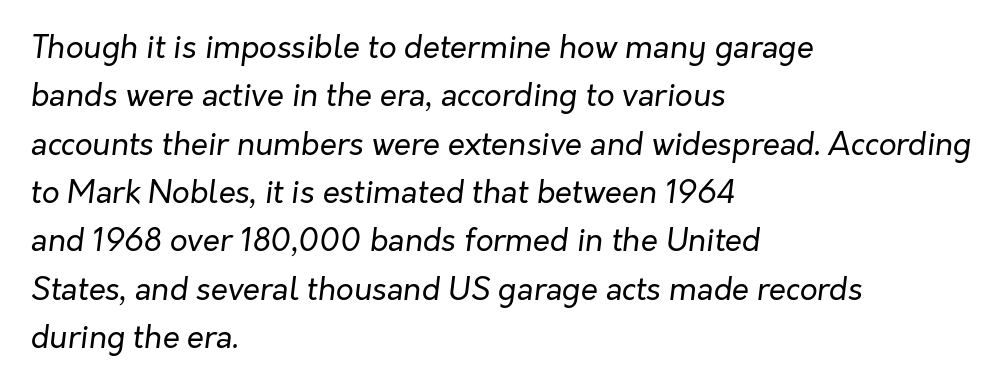
Q: Is the text bold? A: No.
Q: Is the text italic (slanted)? A: Yes, it leans right by about 7 degrees.
Q: Is the text underlined? A: No.
Q: How is the paragraph aligned? A: Left-aligned.
Q: Is the spacing between letters normal or unusually wide? A: Normal.
Q: Is the spacing between lines tight, normal or loose? A: Normal.
Q: Width (condensed, normal, or wide)? A: Normal.
Q: Stroke contrast? A: Low.
Q: x-height? A: Medium.
Q: Monospaced? A: No.
